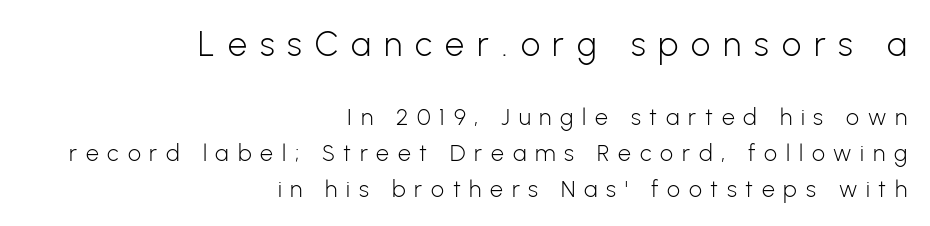
{"serif": "no", "italic": "no", "bold": "no", "weight": "light", "width": "normal", "stroke_contrast": "low", "x_height": "medium", "monospaced": "no", "underline": "no", "align": "right", "line_spacing": "normal", "line_spacing_ratio": 1.56, "letter_spacing": "wide", "letter_spacing_em": 0.38, "larger_block": "first", "size_ratio": 1.48, "glyph_px": 34}
